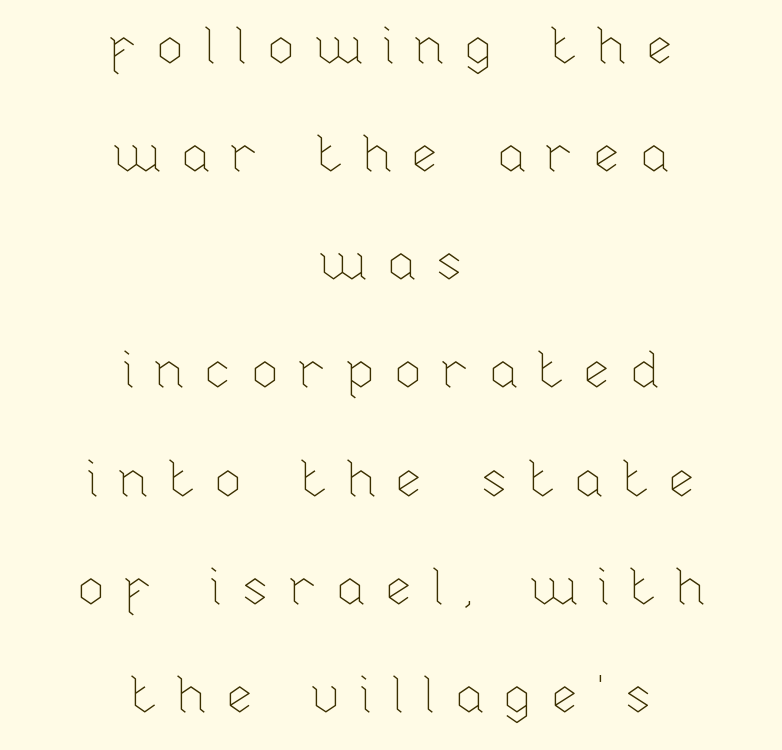
{"italic": "no", "bold": "no", "weight": "thin", "width": "normal", "stroke_contrast": "low", "x_height": "medium", "monospaced": "no", "underline": "no", "align": "center", "line_spacing": "loose", "line_spacing_ratio": 2.08, "letter_spacing": "wide", "letter_spacing_em": 0.34, "glyph_px": 52}
